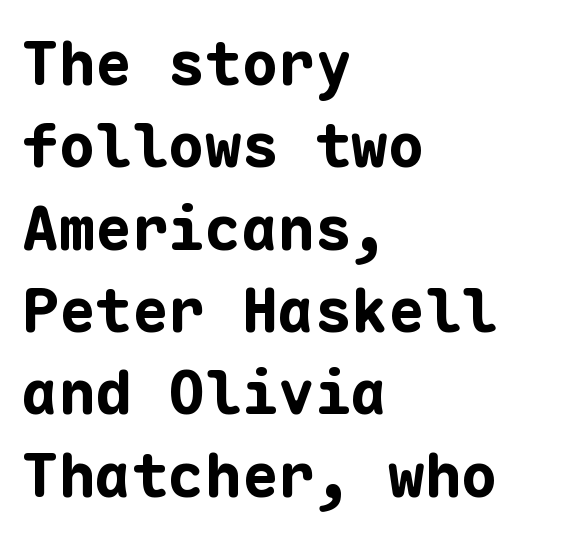
The image shows 61 px bold sans-serif type, upright, monospaced; set left-aligned, normal line spacing (1.35x), normal letter spacing, not underlined; low stroke contrast and a medium x-height.
